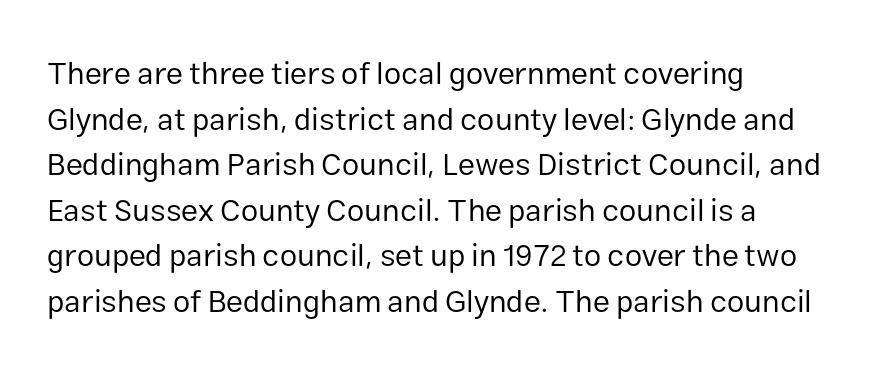
{"serif": "no", "italic": "no", "bold": "no", "weight": "regular", "width": "normal", "stroke_contrast": "low", "x_height": "medium", "monospaced": "no", "underline": "no", "align": "left", "line_spacing": "normal", "line_spacing_ratio": 1.47, "letter_spacing": "normal", "letter_spacing_em": 0.0, "glyph_px": 31}
